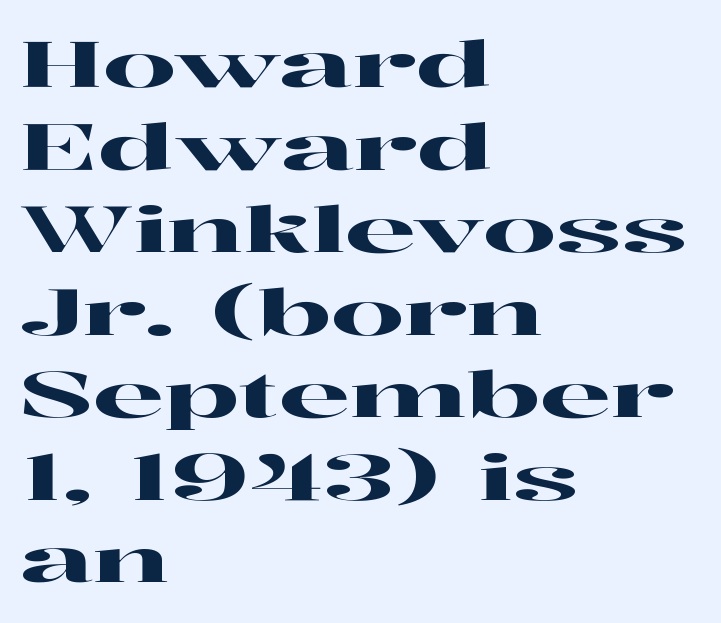
The image shows 64 px wide serif type, upright; set left-aligned, normal line spacing (1.29x), normal letter spacing, not underlined; high stroke contrast and a medium x-height.
